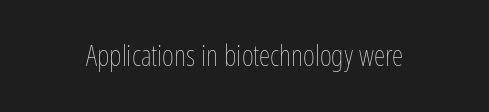
Q: Is the text bold? A: No.
Q: Is the text italic (slanted)? A: No, it is upright.
Q: Is the text underlined? A: No.
Q: Is the spacing between letters normal or unusually wide? A: Normal.
Q: Width (condensed, normal, or wide)? A: Condensed.
Q: Stroke contrast? A: Low.
Q: x-height? A: Medium.
Q: Monospaced? A: No.
